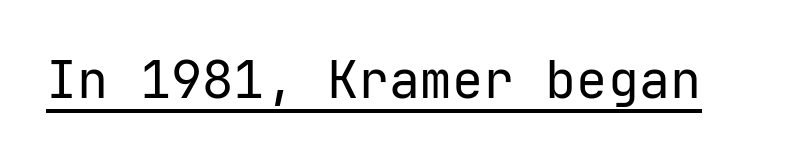
The specimen includes a rule beneath the text block's lines. No chunkiness to these letters — they're not bold. Compared with typical body copy, the letter spacing here is the same. You could count columns in this text — the font is strictly monospaced.
